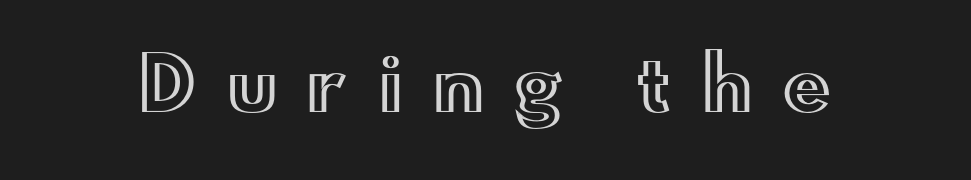
{"italic": "no", "width": "wide", "x_height": "small", "monospaced": "no", "underline": "no", "letter_spacing": "wide", "letter_spacing_em": 0.41, "glyph_px": 73}
